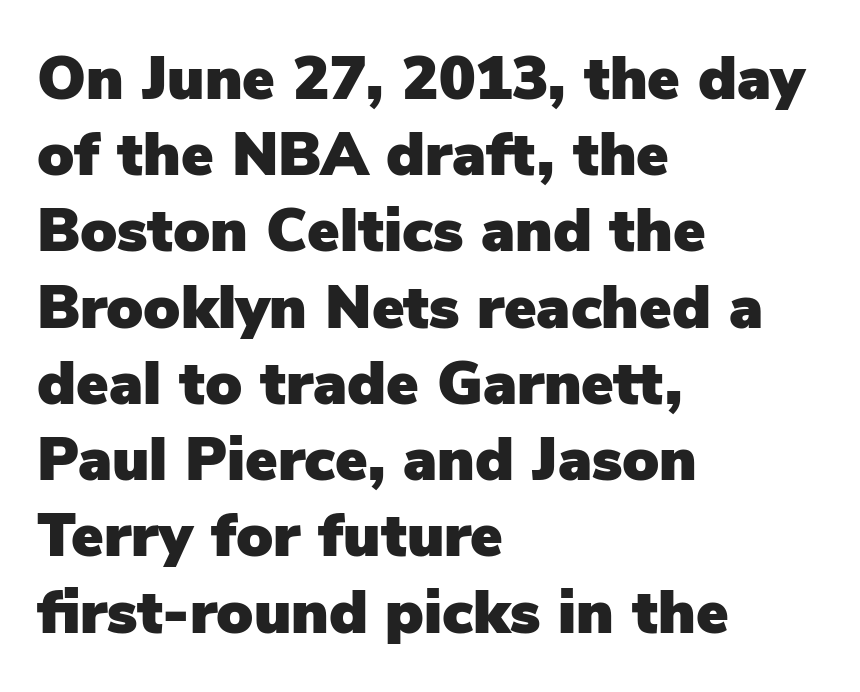
Q: Is the text italic (slanted)? A: No, it is upright.
Q: Is the typeface a serif or a sans-serif typeface? A: Sans-serif.
Q: Is the text underlined? A: No.
Q: How is the paragraph aligned? A: Left-aligned.
Q: Is the spacing between letters normal or unusually wide? A: Normal.
Q: Is the spacing between lines tight, normal or loose? A: Normal.
Q: Width (condensed, normal, or wide)? A: Normal.
Q: Stroke contrast? A: Low.
Q: x-height? A: Medium.
Q: Monospaced? A: No.
